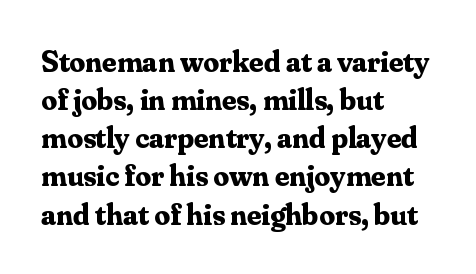
The image shows 31 px bold serif type, upright; set left-aligned, line spacing 1.23x, normal letter spacing, not underlined; medium stroke contrast and a small x-height.
